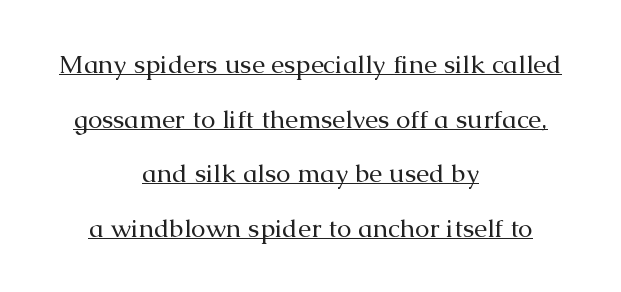
Q: Is the text bold? A: No.
Q: Is the text italic (slanted)? A: No, it is upright.
Q: Is the text underlined? A: Yes.
Q: How is the paragraph aligned? A: Centered.
Q: Is the spacing between letters normal or unusually wide? A: Normal.
Q: Is the spacing between lines tight, normal or loose? A: Loose.
